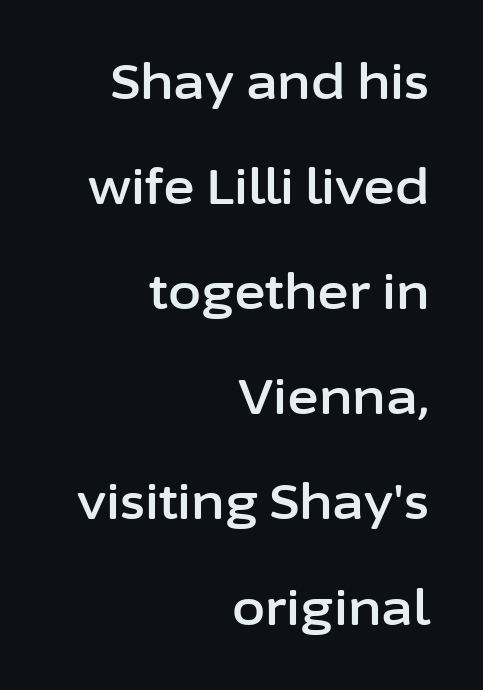
A typesetter would mark this as roman, not italic. Anything drawn beneath the words? Only blank space. Note: no serifs on the glyphs. The rendering anchors every line to the right-hand side. The line texture is even and compact thanks to regular tracking. The lines are spread far apart with generous leading.
